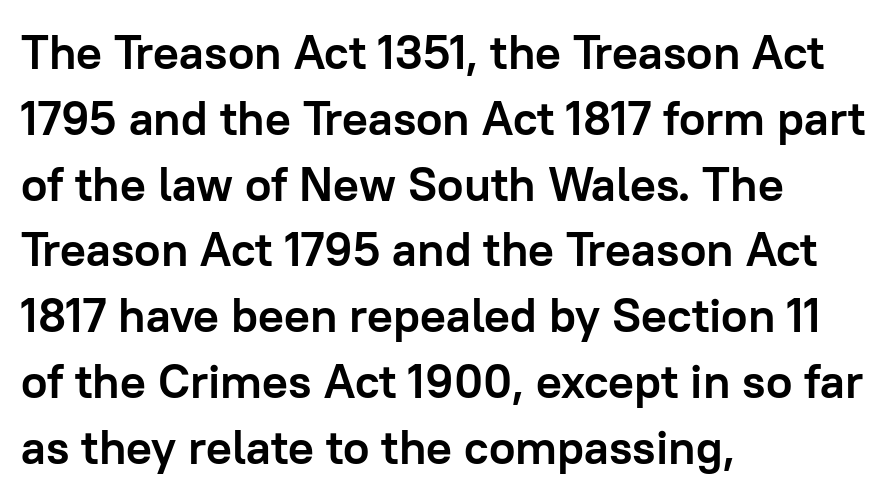
Q: Is the text bold? A: Yes.
Q: Is the text italic (slanted)? A: No, it is upright.
Q: Is the typeface a serif or a sans-serif typeface? A: Sans-serif.
Q: Is the text underlined? A: No.
Q: How is the paragraph aligned? A: Left-aligned.
Q: Is the spacing between letters normal or unusually wide? A: Normal.
Q: Is the spacing between lines tight, normal or loose? A: Normal.
Q: Width (condensed, normal, or wide)? A: Normal.
Q: Stroke contrast? A: Low.
Q: x-height? A: Medium.
Q: Monospaced? A: No.
